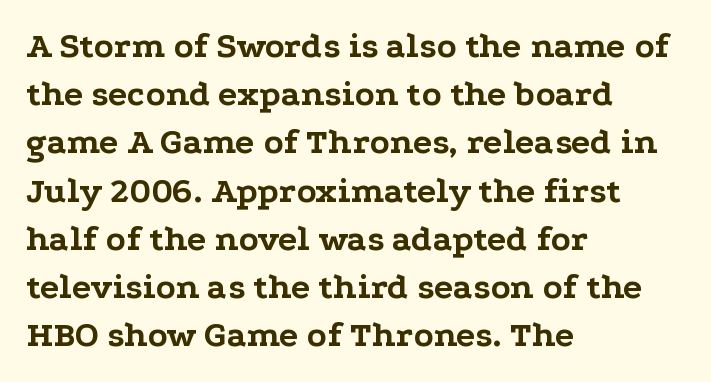
Does the copy run flush right? No — it runs flush left. Do the letters lean? They stand straight. Observe the serifs anchoring each vertical stroke in this sample. Pretty heavy lettering here — definitely bold.
